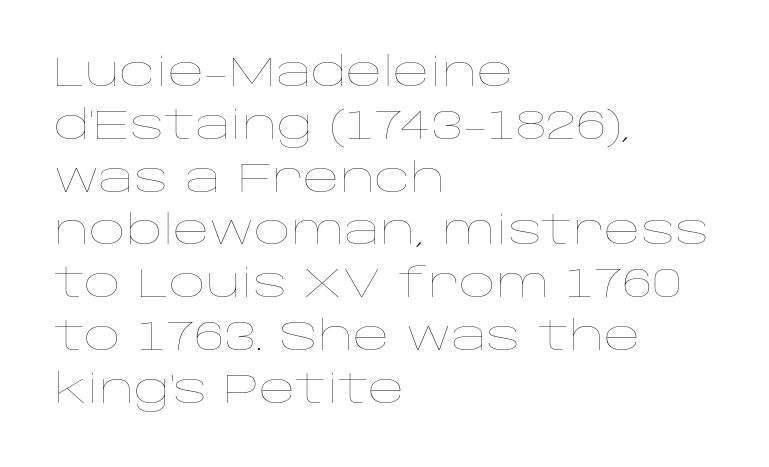
The image shows 40 px thin, wide type, upright; set left-aligned, normal line spacing (1.32x), normal letter spacing, not underlined; low stroke contrast and a large x-height.
